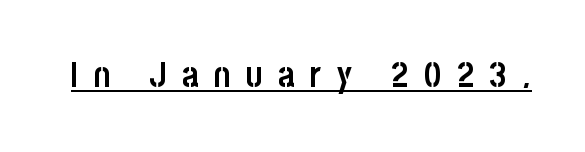
{"serif": "no", "italic": "no", "bold": "yes", "weight": "semibold", "width": "condensed", "stroke_contrast": "low", "x_height": "large", "monospaced": "no", "underline": "yes", "letter_spacing": "wide", "letter_spacing_em": 0.44, "glyph_px": 35}
